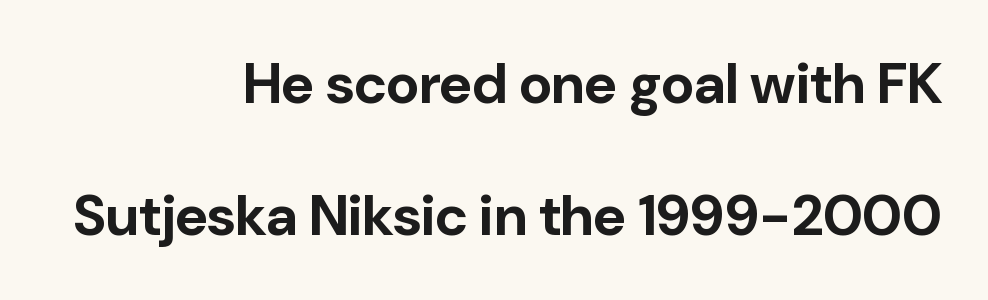
Q: Is the text bold? A: Yes.
Q: Is the text italic (slanted)? A: No, it is upright.
Q: Is the typeface a serif or a sans-serif typeface? A: Sans-serif.
Q: Is the text underlined? A: No.
Q: How is the paragraph aligned? A: Right-aligned.
Q: Is the spacing between letters normal or unusually wide? A: Normal.
Q: Is the spacing between lines tight, normal or loose? A: Loose.
Q: Width (condensed, normal, or wide)? A: Normal.
Q: Stroke contrast? A: Low.
Q: x-height? A: Medium.
Q: Monospaced? A: No.
